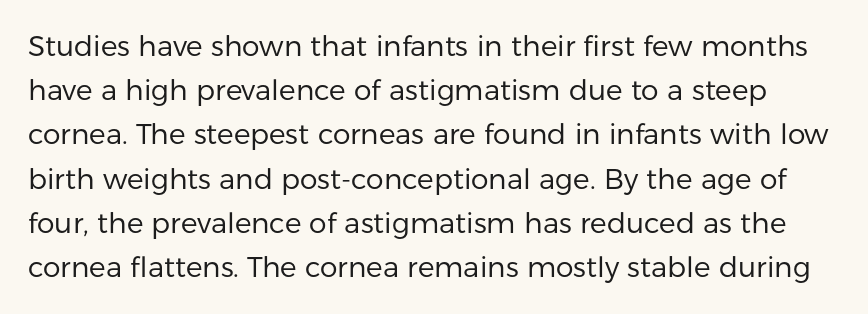
The image shows 28 px regular-weight sans-serif type, upright; set normal line spacing (1.58x), normal letter spacing, not underlined; low stroke contrast and a medium x-height.
